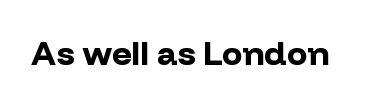
Q: Is the text bold? A: Yes.
Q: Is the text italic (slanted)? A: No, it is upright.
Q: Is the typeface a serif or a sans-serif typeface? A: Sans-serif.
Q: Is the text underlined? A: No.
Q: Is the spacing between letters normal or unusually wide? A: Normal.
Q: Width (condensed, normal, or wide)? A: Normal.
Q: Stroke contrast? A: Low.
Q: x-height? A: Medium.
Q: Monospaced? A: No.
